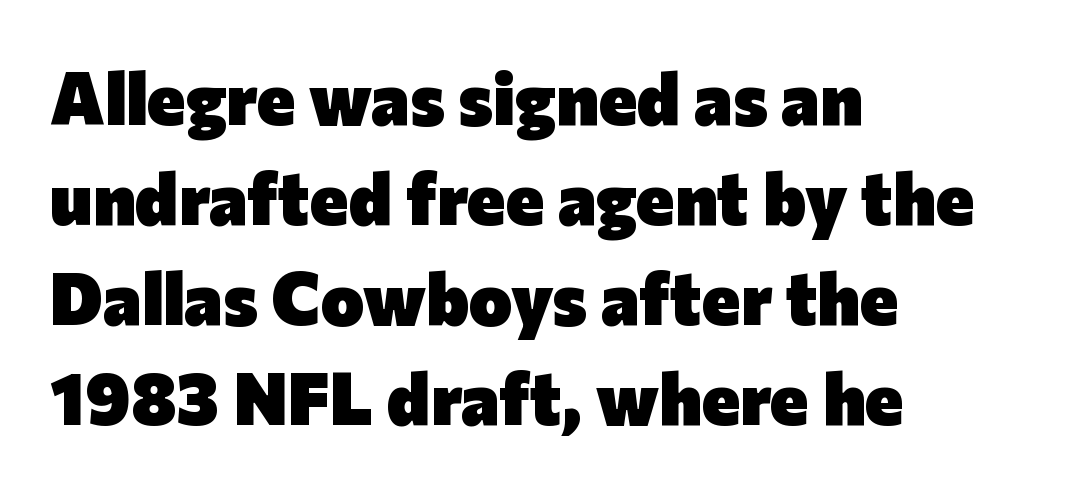
Q: Is the text bold? A: Yes.
Q: Is the text italic (slanted)? A: No, it is upright.
Q: Is the typeface a serif or a sans-serif typeface? A: Sans-serif.
Q: Is the text underlined? A: No.
Q: How is the paragraph aligned? A: Left-aligned.
Q: Is the spacing between letters normal or unusually wide? A: Normal.
Q: Is the spacing between lines tight, normal or loose? A: Normal.
Q: Width (condensed, normal, or wide)? A: Normal.
Q: Stroke contrast? A: Low.
Q: x-height? A: Medium.
Q: Monospaced? A: No.
